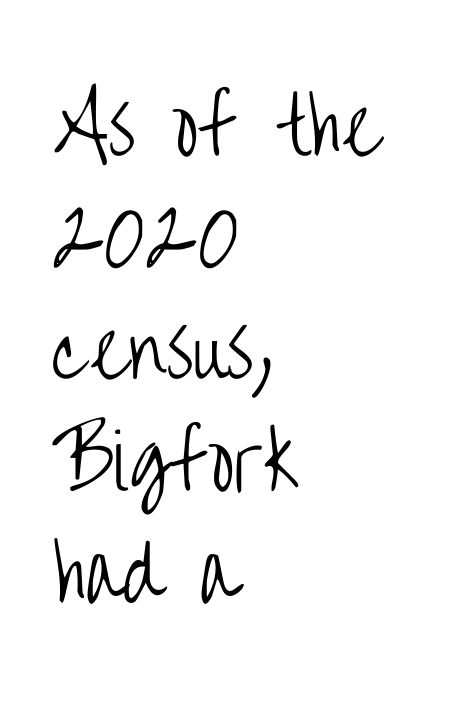
The passage shown stacks its lines at a standard gap. Descenders hang freely into open space. The paragraph has a hard left edge and a soft right edge. The passage shown is typeset with a sans-serif family. Posture: straight, roman, zero tilt. These lines are rendered in a variable-pitch font.
